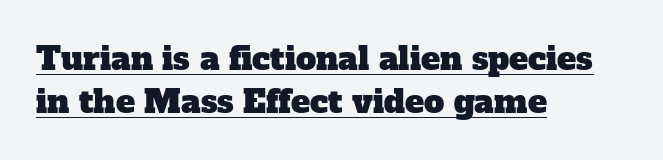
{"serif": "yes", "width": "normal", "stroke_contrast": "low", "x_height": "medium", "monospaced": "no", "underline": "yes", "align": "left", "line_spacing": "normal", "line_spacing_ratio": 1.33, "letter_spacing": "normal", "letter_spacing_em": 0.0, "glyph_px": 32}
